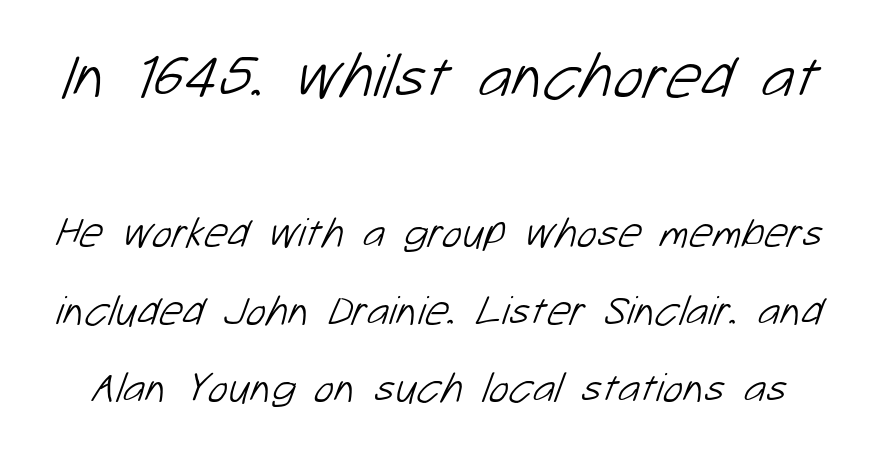
Does the bottom block carry the larger type? No, the top block does. The face used here is proportionally spaced, like ordinary book or web type. The passage shown is not bold in any degree. A typesetter would call this zero additional tracking. Quick note: underline off. The letters carry no serifs — their stems end cleanly without finishing strokes.
